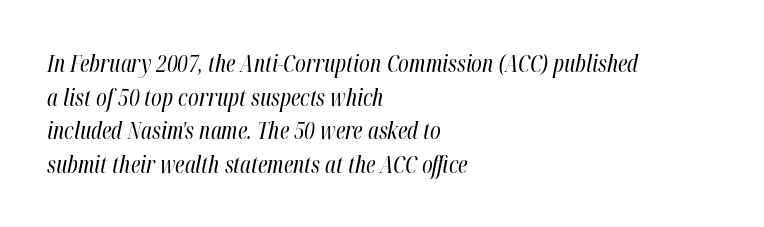
Q: Is the text bold? A: No.
Q: Is the text italic (slanted)? A: Yes, it leans right by about 12 degrees.
Q: Is the text underlined? A: No.
Q: How is the paragraph aligned? A: Left-aligned.
Q: Is the spacing between letters normal or unusually wide? A: Normal.
Q: Is the spacing between lines tight, normal or loose? A: Normal.
